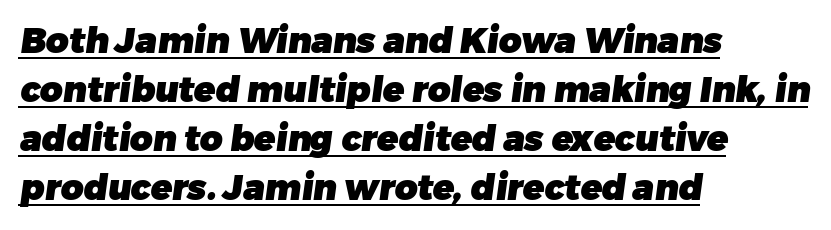
Q: Is the text bold? A: Yes.
Q: Is the typeface a serif or a sans-serif typeface? A: Sans-serif.
Q: Is the text underlined? A: Yes.
Q: How is the paragraph aligned? A: Left-aligned.
Q: Is the spacing between letters normal or unusually wide? A: Normal.
Q: Is the spacing between lines tight, normal or loose? A: Normal.
Q: Width (condensed, normal, or wide)? A: Normal.
Q: Stroke contrast? A: Low.
Q: x-height? A: Medium.
Q: Monospaced? A: No.
